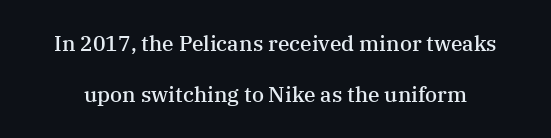
The image shows 21 px text type, upright; set loose line spacing (2.43x), normal letter spacing, not underlined.
